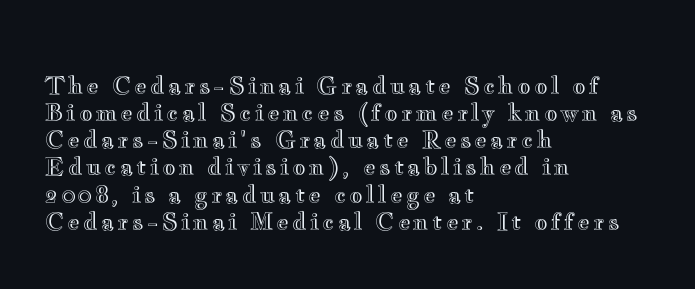
Teacher's note: observe the even left margin — that is flush-left alignment. Italic? Not at all — the glyphs are vertical. Just letters on the line, the space beneath them empty.
